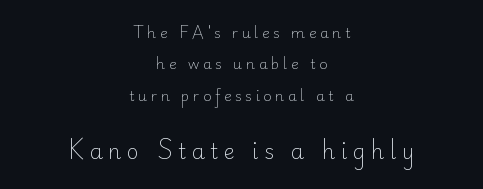
{"italic": "no", "bold": "no", "underline": "no", "align": "center", "line_spacing": "loose", "line_spacing_ratio": 2.25, "letter_spacing": "wide", "letter_spacing_em": 0.26, "larger_block": "second", "size_ratio": 1.5, "glyph_px": 21}
